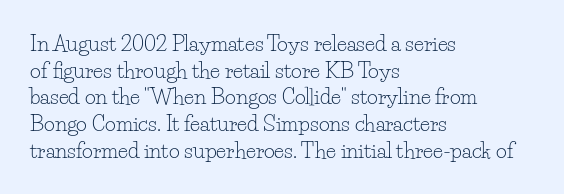
Q: Is the text bold? A: No.
Q: Is the text italic (slanted)? A: No, it is upright.
Q: Is the text underlined? A: No.
Q: How is the paragraph aligned? A: Left-aligned.
Q: Is the spacing between letters normal or unusually wide? A: Normal.
Q: Is the spacing between lines tight, normal or loose? A: Normal.
